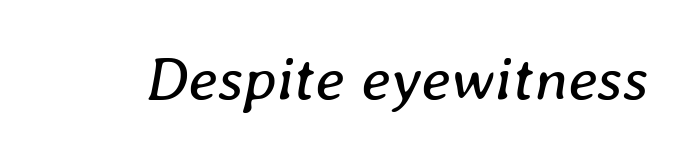
The image shows 62 px regular-weight type, italic (leaning right); set normal letter spacing, not underlined; low stroke contrast and a medium x-height.
